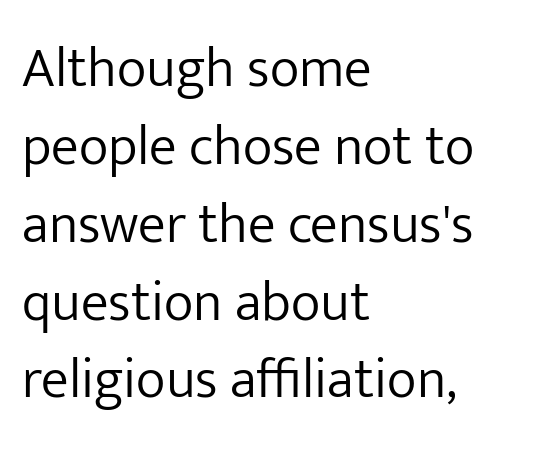
{"serif": "no", "italic": "no", "bold": "no", "weight": "light", "width": "normal", "stroke_contrast": "low", "x_height": "medium", "monospaced": "no", "underline": "no", "align": "left", "line_spacing": "normal", "line_spacing_ratio": 1.39, "letter_spacing": "normal", "letter_spacing_em": 0.0, "glyph_px": 56}
